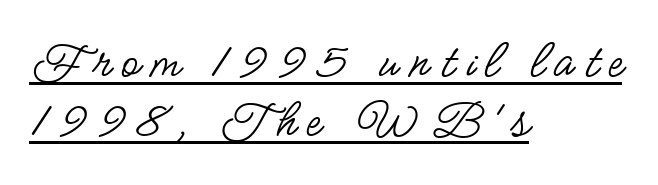
{"serif": "no", "bold": "no", "weight": "regular", "width": "condensed", "stroke_contrast": "low", "x_height": "small", "monospaced": "no", "underline": "yes", "align": "left", "line_spacing": "tight", "line_spacing_ratio": 1.05, "glyph_px": 56}
